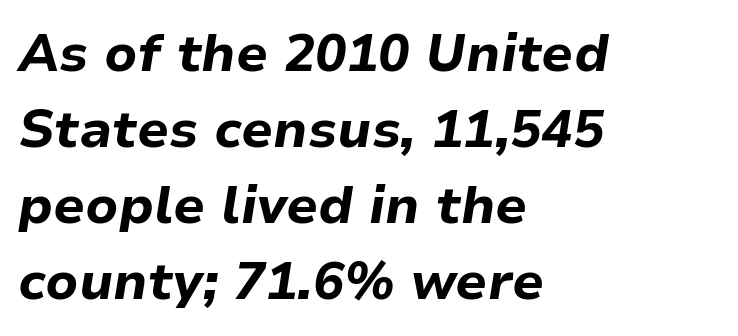
{"italic": "yes", "lean": "right", "slant_degrees": 9, "bold": "yes", "weight": "bold", "width": "normal", "stroke_contrast": "low", "x_height": "medium", "monospaced": "no", "underline": "no", "align": "left", "line_spacing": "normal", "line_spacing_ratio": 1.46, "letter_spacing": "normal", "letter_spacing_em": 0.0, "glyph_px": 52}
